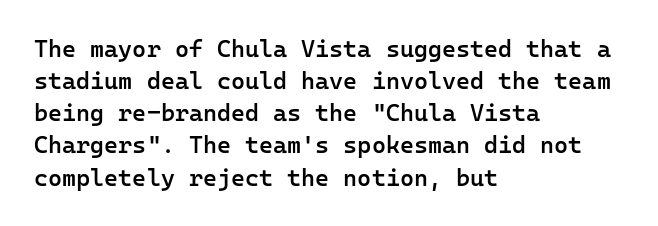
The image shows 24 px text type, upright; set left-aligned, normal line spacing (1.34x), normal letter spacing, not underlined.
